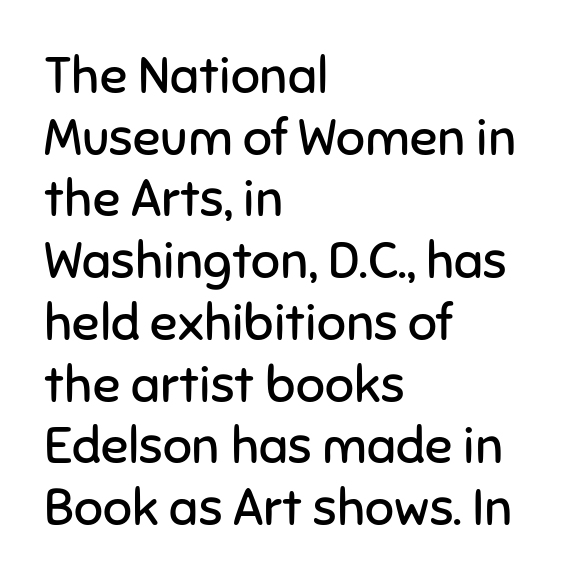
The image shows 51 px regular-weight sans-serif type, upright; set left-aligned, line spacing 1.21x, normal letter spacing, not underlined; low stroke contrast and a medium x-height.
